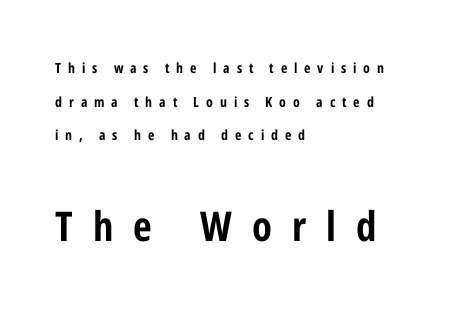
Q: Is the text bold? A: Yes.
Q: Is the text italic (slanted)? A: No, it is upright.
Q: Is the typeface a serif or a sans-serif typeface? A: Sans-serif.
Q: Is the text underlined? A: No.
Q: How is the paragraph aligned? A: Left-aligned.
Q: Is the spacing between letters normal or unusually wide? A: Unusually wide.
Q: Is the spacing between lines tight, normal or loose? A: Loose.
Q: Which block of text is set in a larger size, the first (top) or the second (bottom)? A: The second (bottom) one.
Q: Width (condensed, normal, or wide)? A: Condensed.
Q: Stroke contrast? A: Low.
Q: x-height? A: Medium.
Q: Monospaced? A: No.
